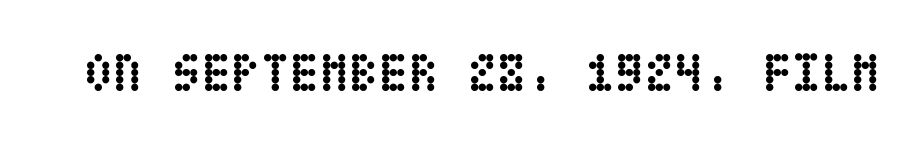
On the weight axis this lands at bold, roughly 700. Ascenders rise straight up at ninety degrees. What stands out about the letter spacing? Nothing — it is the standard amount. The glyphs are unaccompanied by any horizontal stroke below them.
